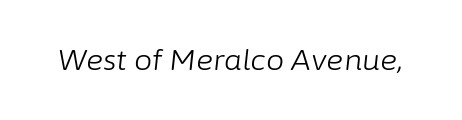
Q: Is the text bold? A: No.
Q: Is the text italic (slanted)? A: Yes, it leans right by about 6 degrees.
Q: Is the text underlined? A: No.
Q: Is the spacing between letters normal or unusually wide? A: Normal.
Q: Width (condensed, normal, or wide)? A: Normal.
Q: Stroke contrast? A: Low.
Q: x-height? A: Medium.
Q: Monospaced? A: No.
